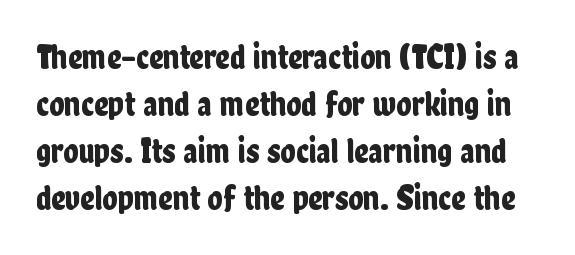
A typesetter would label this face a sans. This sample has the flowing, uneven cadence of proportional lettering. A typesetter would call this leading conventional body-copy spacing. A typesetter would call this zero additional tracking. It's the straight-up-and-down kind of type.
